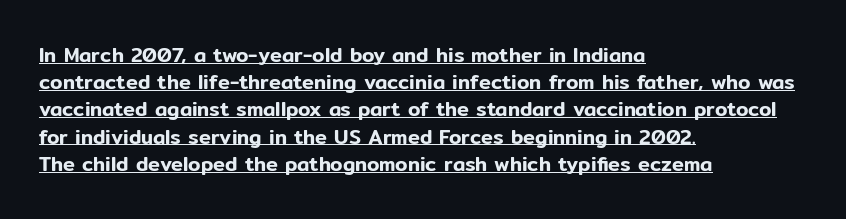
{"italic": "no", "underline": "yes", "align": "left", "line_spacing": "normal", "line_spacing_ratio": 1.36, "letter_spacing": "normal", "letter_spacing_em": 0.0, "glyph_px": 20}
